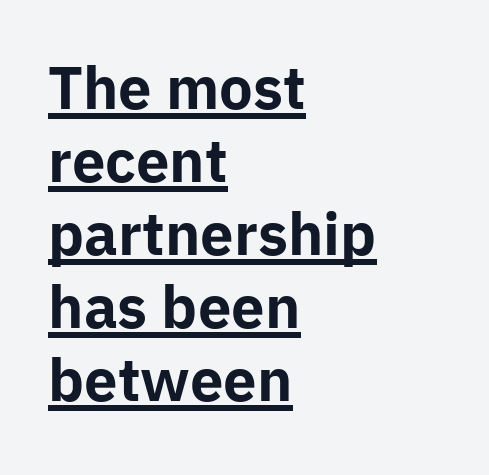
{"serif": "no", "italic": "no", "bold": "yes", "weight": "bold", "width": "normal", "stroke_contrast": "low", "x_height": "medium", "monospaced": "no", "underline": "yes", "align": "left", "line_spacing": "normal", "line_spacing_ratio": 1.28, "letter_spacing": "normal", "letter_spacing_em": 0.0, "glyph_px": 57}
